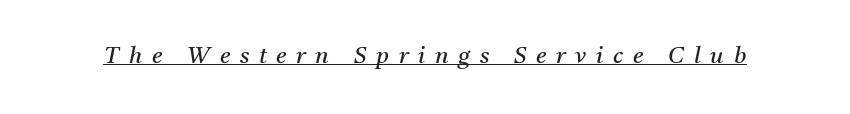
Q: Is the text bold? A: No.
Q: Is the text italic (slanted)? A: Yes, it leans right by about 11 degrees.
Q: Is the text underlined? A: Yes.
Q: Is the spacing between letters normal or unusually wide? A: Unusually wide.
